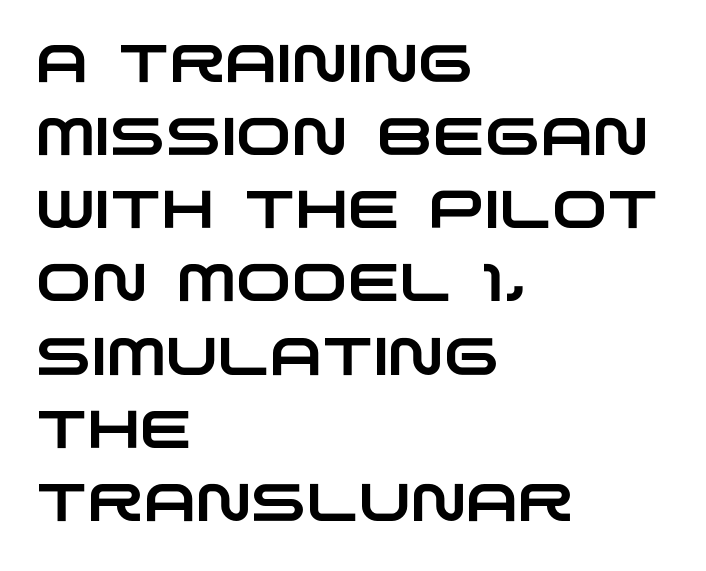
The image shows 53 px wide sans-serif type; set left-aligned, normal line spacing (1.38x), normal letter spacing, not underlined; low stroke contrast and a large x-height.
